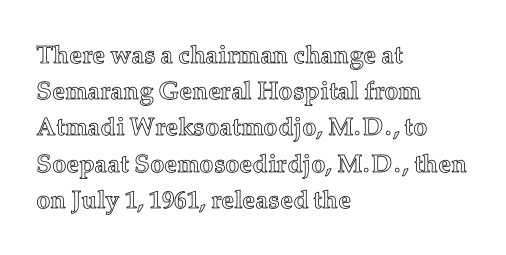
The image shows 25 px text type, upright; set left-aligned, normal line spacing (1.45x), normal letter spacing, not underlined.
